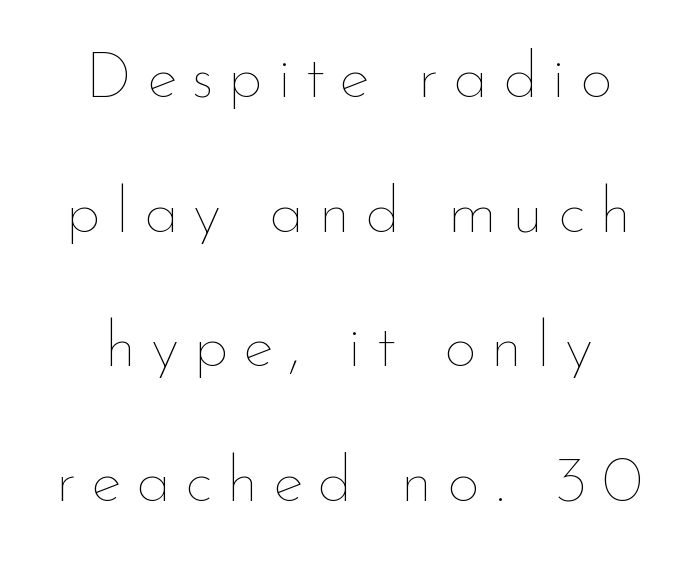
Q: Is the text bold? A: No.
Q: Is the text italic (slanted)? A: No, it is upright.
Q: Is the text underlined? A: No.
Q: Is the spacing between letters normal or unusually wide? A: Unusually wide.
Q: Is the spacing between lines tight, normal or loose? A: Loose.
Q: Width (condensed, normal, or wide)? A: Normal.
Q: Stroke contrast? A: Low.
Q: x-height? A: Small.
Q: Monospaced? A: No.
